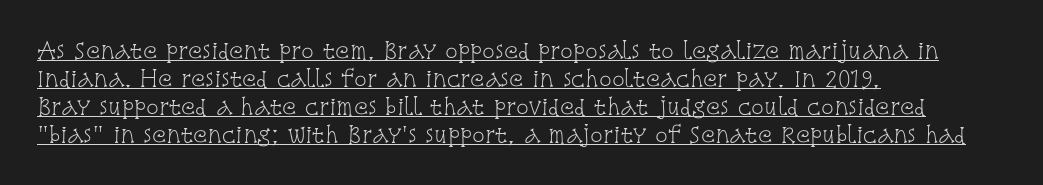
Q: Is the text bold? A: No.
Q: Is the text italic (slanted)? A: No, it is upright.
Q: Is the text underlined? A: Yes.
Q: How is the paragraph aligned? A: Left-aligned.
Q: Is the spacing between letters normal or unusually wide? A: Normal.
Q: Is the spacing between lines tight, normal or loose? A: Normal.
